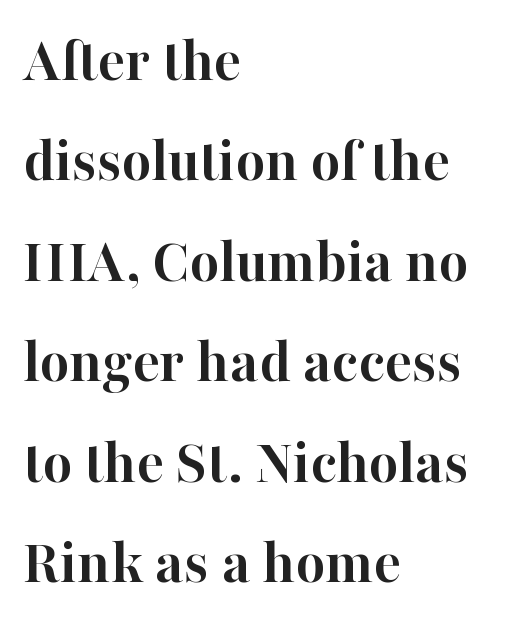
{"serif": "yes", "italic": "no", "bold": "yes", "weight": "semibold", "width": "normal", "stroke_contrast": "high", "x_height": "medium", "monospaced": "no", "underline": "no", "align": "left", "line_spacing": "normal", "line_spacing_ratio": 1.57, "letter_spacing": "normal", "letter_spacing_em": 0.0, "glyph_px": 64}
